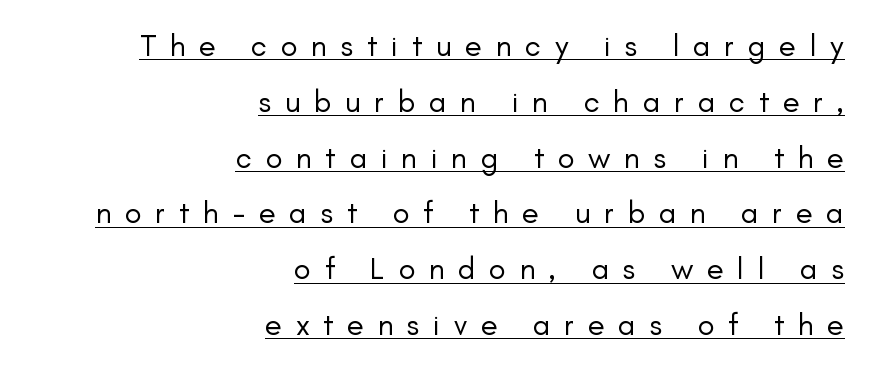
Q: Is the text bold? A: No.
Q: Is the text italic (slanted)? A: No, it is upright.
Q: Is the typeface a serif or a sans-serif typeface? A: Sans-serif.
Q: Is the text underlined? A: Yes.
Q: How is the paragraph aligned? A: Right-aligned.
Q: Is the spacing between letters normal or unusually wide? A: Unusually wide.
Q: Width (condensed, normal, or wide)? A: Normal.
Q: Stroke contrast? A: Low.
Q: x-height? A: Small.
Q: Monospaced? A: No.
